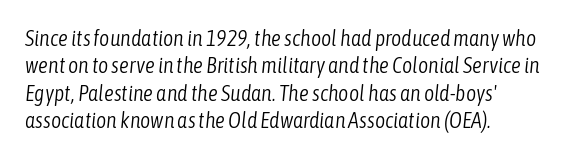
Q: Is the text bold? A: No.
Q: Is the text italic (slanted)? A: Yes, it leans right by about 6 degrees.
Q: Is the text underlined? A: No.
Q: Is the spacing between letters normal or unusually wide? A: Normal.
